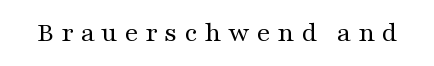
The image shows 28 px regular-weight, wide serif type, upright; set unusually wide letter spacing (+0.24 em), not underlined; medium stroke contrast and a medium x-height.
